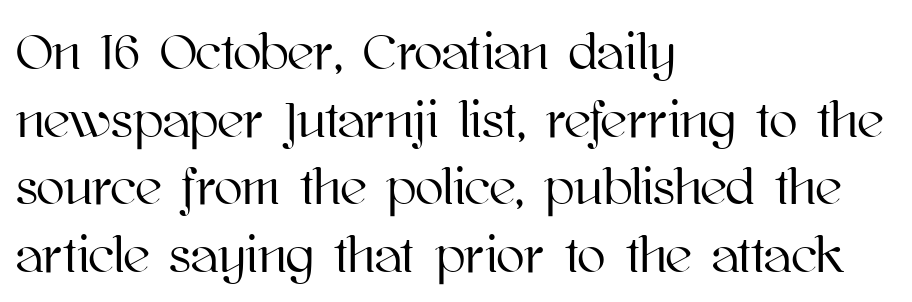
The image shows 52 px text type, upright; set left-aligned, normal line spacing (1.3x), normal letter spacing, not underlined; high stroke contrast and a medium x-height.
